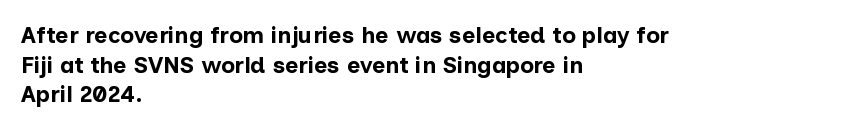
Is there any slant? The stems are plumb. Nothing unusual about the tracking: characters are spaced as the font intends. These words are printed bold, with thick strokes throughout. Evenly set lines give the paragraph a standard silhouette.
